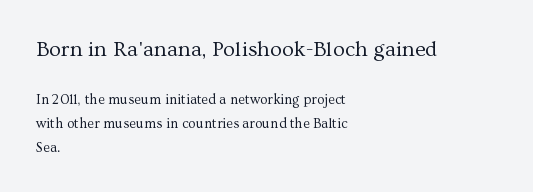
The image shows 22 px text type, upright; set left-aligned, normal line spacing (1.7x), normal letter spacing, not underlined; the first (top) block is 1.57x larger.
